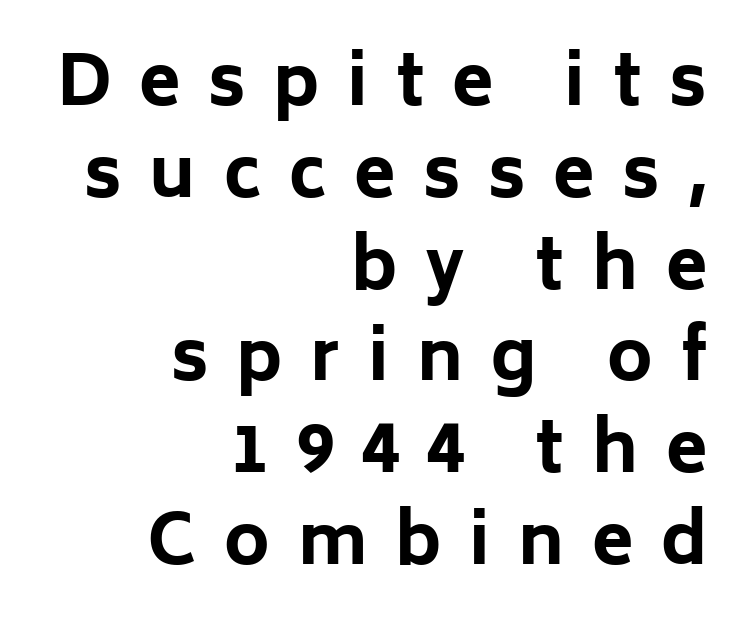
Q: Is the text bold? A: Yes.
Q: Is the text italic (slanted)? A: No, it is upright.
Q: Is the typeface a serif or a sans-serif typeface? A: Sans-serif.
Q: Is the text underlined? A: No.
Q: How is the paragraph aligned? A: Right-aligned.
Q: Is the spacing between letters normal or unusually wide? A: Unusually wide.
Q: Is the spacing between lines tight, normal or loose? A: Normal.
Q: Width (condensed, normal, or wide)? A: Normal.
Q: Stroke contrast? A: Low.
Q: x-height? A: Medium.
Q: Monospaced? A: No.
